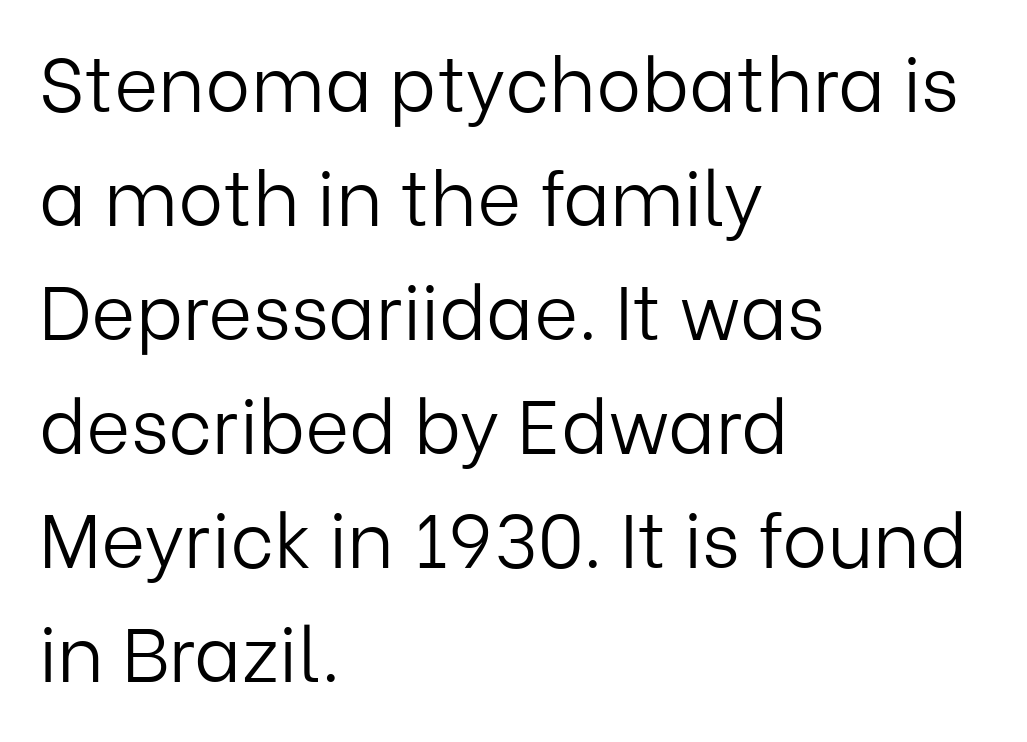
Q: Is the text bold? A: No.
Q: Is the text italic (slanted)? A: No, it is upright.
Q: Is the typeface a serif or a sans-serif typeface? A: Sans-serif.
Q: Is the text underlined? A: No.
Q: How is the paragraph aligned? A: Left-aligned.
Q: Is the spacing between letters normal or unusually wide? A: Normal.
Q: Is the spacing between lines tight, normal or loose? A: Normal.
Q: Width (condensed, normal, or wide)? A: Normal.
Q: Stroke contrast? A: Low.
Q: x-height? A: Medium.
Q: Monospaced? A: No.
